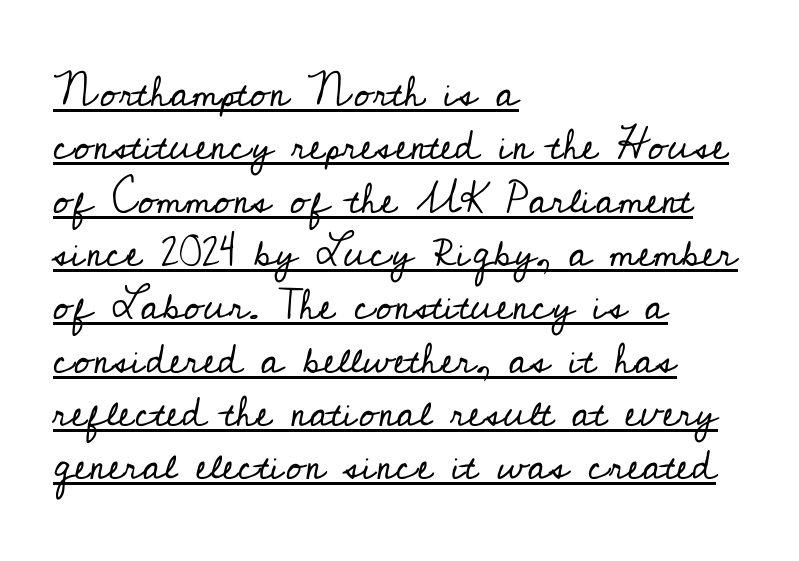
{"serif": "yes", "bold": "no", "weight": "regular", "width": "normal", "stroke_contrast": "low", "x_height": "small", "monospaced": "no", "underline": "yes", "align": "left", "line_spacing": "normal", "line_spacing_ratio": 1.27, "letter_spacing": "normal", "letter_spacing_em": 0.0, "glyph_px": 42}
